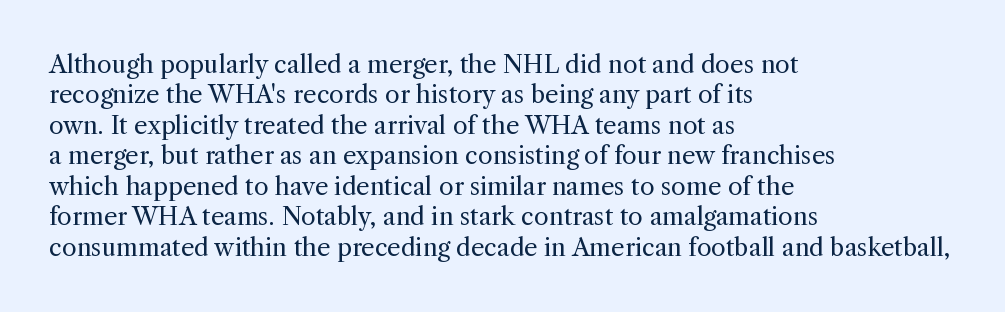
{"italic": "no", "bold": "no", "underline": "no", "align": "left", "line_spacing": "normal", "line_spacing_ratio": 1.27, "letter_spacing": "normal", "letter_spacing_em": 0.0, "glyph_px": 24}
